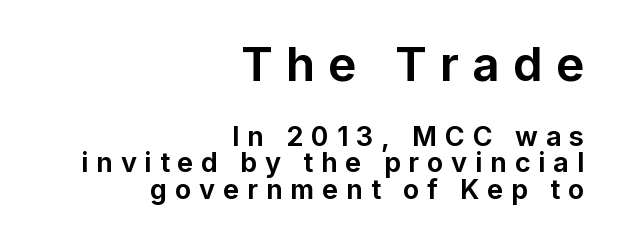
The image shows 47 px bold sans-serif type, upright; set right-aligned, tight line spacing (0.98x), unusually wide letter spacing (+0.29 em), not underlined; the first (top) block is 1.74x larger; low stroke contrast and a medium x-height.
